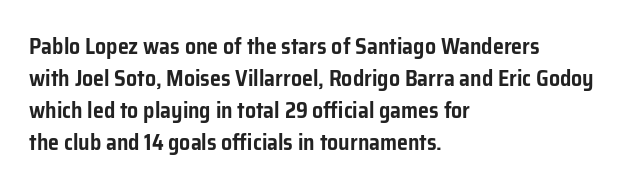
The image shows 22 px text type, upright; set left-aligned, normal line spacing (1.46x), normal letter spacing, not underlined.
